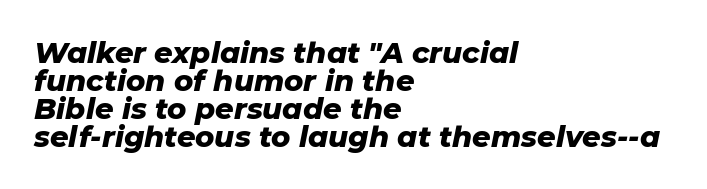
Q: Is the text bold? A: Yes.
Q: Is the text italic (slanted)? A: Yes, it leans right by about 11 degrees.
Q: Is the text underlined? A: No.
Q: How is the paragraph aligned? A: Left-aligned.
Q: Is the spacing between letters normal or unusually wide? A: Normal.
Q: Is the spacing between lines tight, normal or loose? A: Tight.
Q: Width (condensed, normal, or wide)? A: Normal.
Q: Stroke contrast? A: Low.
Q: x-height? A: Medium.
Q: Monospaced? A: No.
